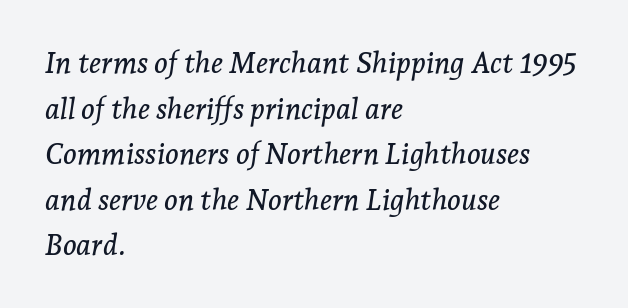
You could call the tracking neutral — neither tight nor loose. The axis of the letterforms is tilted away from vertical. This sample keeps an unexceptional amount of space between lines. Descender tails drop into unmarked territory. Proportional: the letters do not fall into vertical columns.
